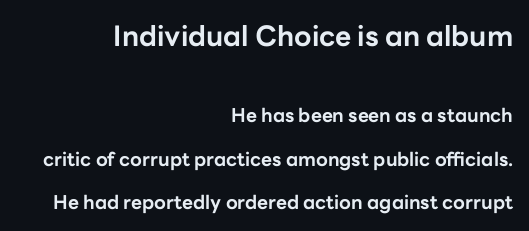
The ragged edge is on the left, which tells us the setting is flush right. In terms of weight, the rendering is a true, heavy bold. Clear beneath every line of the passage. Italic: no, the glyphs are upright roman.
